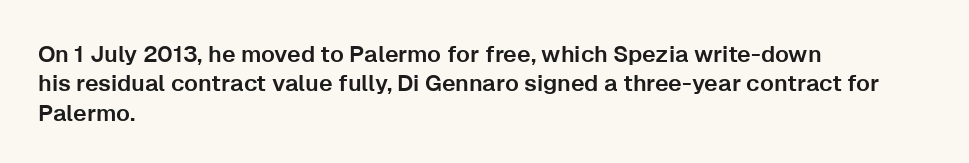
The image shows 23 px text type, upright; set left-aligned, normal line spacing (1.28x), normal letter spacing, not underlined.
